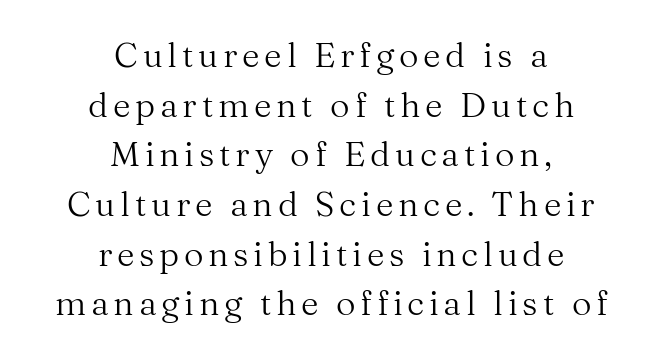
Q: Is the text bold? A: No.
Q: Is the text italic (slanted)? A: No, it is upright.
Q: Is the typeface a serif or a sans-serif typeface? A: Serif.
Q: Is the text underlined? A: No.
Q: How is the paragraph aligned? A: Centered.
Q: Is the spacing between lines tight, normal or loose? A: Normal.
Q: Width (condensed, normal, or wide)? A: Normal.
Q: Stroke contrast? A: Medium.
Q: x-height? A: Medium.
Q: Monospaced? A: No.
